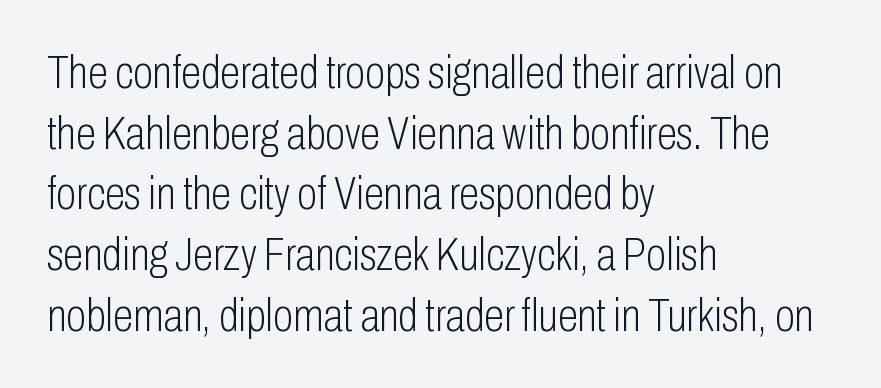
{"serif": "no", "italic": "no", "bold": "no", "weight": "light", "width": "condensed", "stroke_contrast": "low", "x_height": "medium", "monospaced": "no", "underline": "no", "align": "left", "line_spacing": "normal", "line_spacing_ratio": 1.32, "letter_spacing": "normal", "letter_spacing_em": 0.0, "glyph_px": 46}
